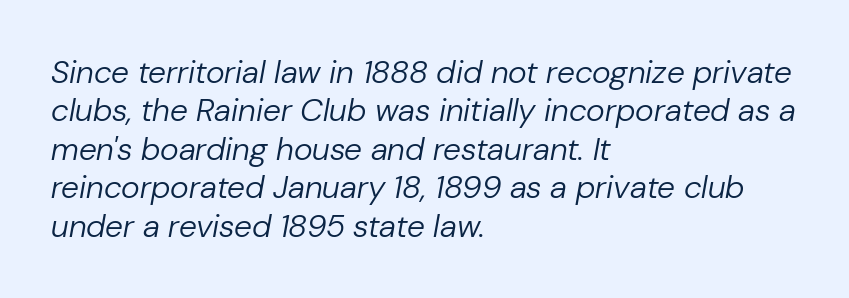
Q: Is the text bold? A: No.
Q: Is the text italic (slanted)? A: Yes, it leans right by about 10 degrees.
Q: Is the text underlined? A: No.
Q: How is the paragraph aligned? A: Left-aligned.
Q: Is the spacing between letters normal or unusually wide? A: Normal.
Q: Width (condensed, normal, or wide)? A: Normal.
Q: Stroke contrast? A: Low.
Q: x-height? A: Medium.
Q: Monospaced? A: No.
